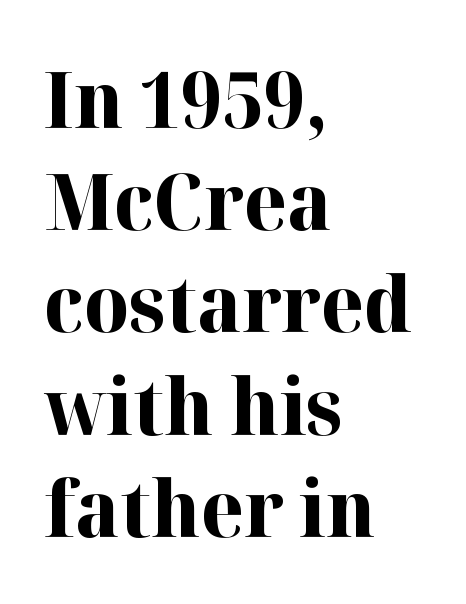
The image shows 78 px bold serif type, upright; set left-aligned, normal line spacing (1.31x), normal letter spacing, not underlined; high stroke contrast and a medium x-height.
